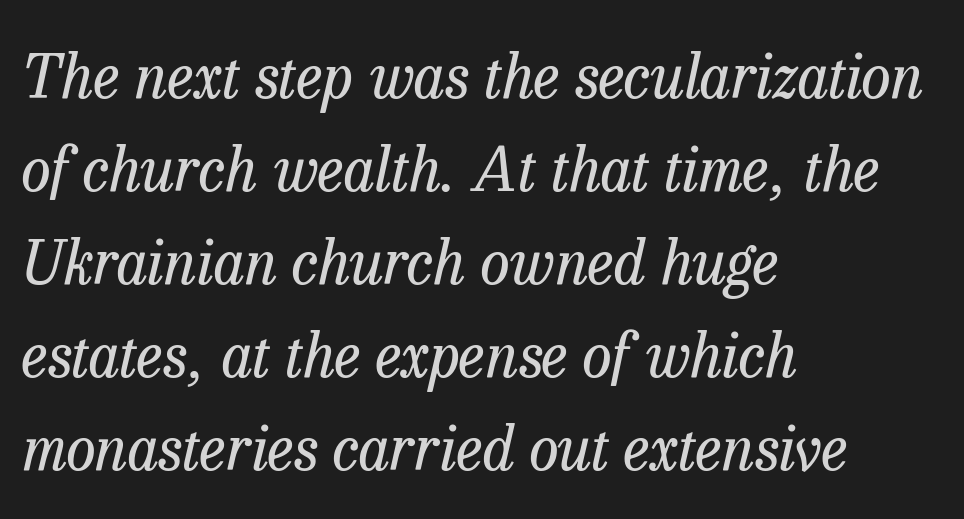
{"serif": "yes", "italic": "yes", "lean": "right", "slant_degrees": 13, "bold": "no", "weight": "regular", "width": "normal", "stroke_contrast": "low", "x_height": "medium", "monospaced": "no", "underline": "no", "align": "left", "line_spacing": "normal", "line_spacing_ratio": 1.55, "letter_spacing": "normal", "letter_spacing_em": 0.0, "glyph_px": 60}
